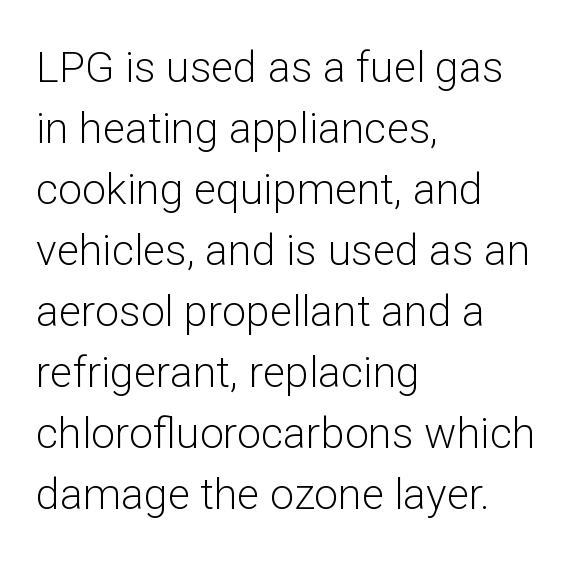
The image shows 43 px light sans-serif type, upright; set left-aligned, normal line spacing (1.42x), normal letter spacing, not underlined; low stroke contrast and a medium x-height.
